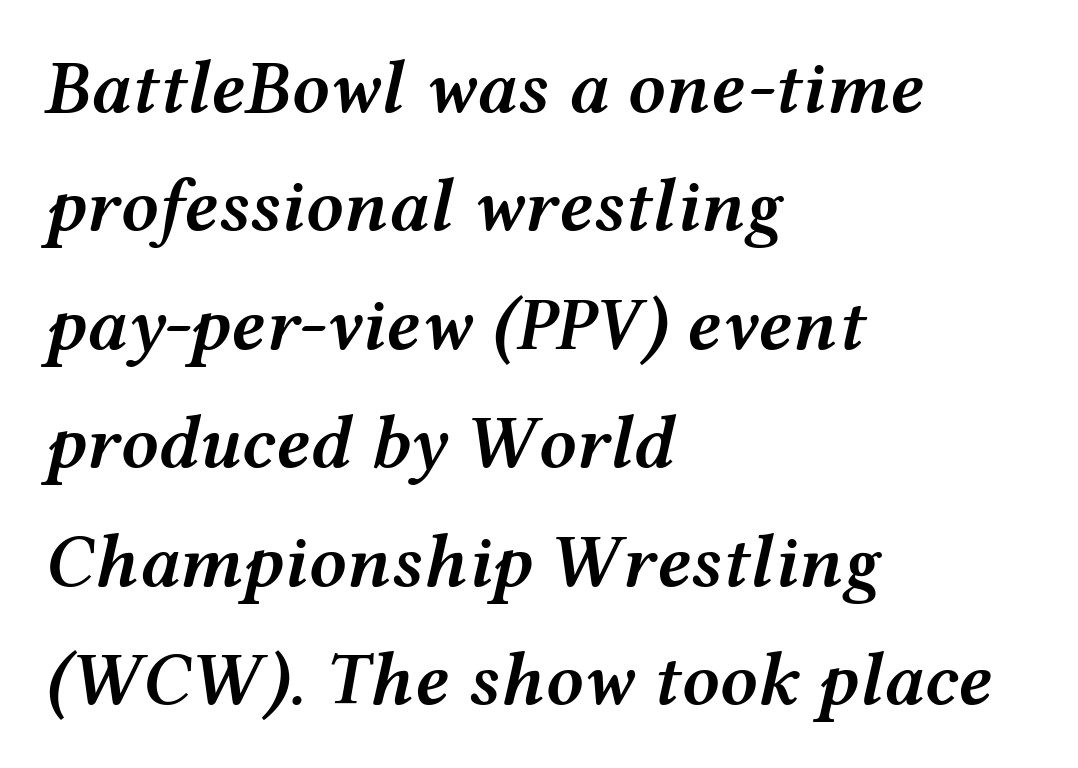
{"italic": "yes", "lean": "right", "slant_degrees": 12, "bold": "semi", "weight": "semibold", "width": "wide", "stroke_contrast": "medium", "x_height": "medium", "monospaced": "no", "underline": "no", "align": "left", "line_spacing": "normal", "line_spacing_ratio": 1.58, "letter_spacing": "normal", "letter_spacing_em": 0.0, "glyph_px": 75}
